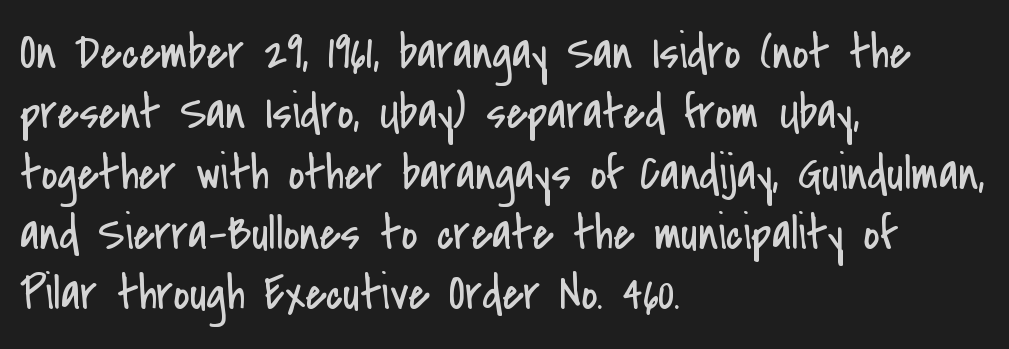
Heft: none added — not bold. Think of a printed novel: that variable character pitch is what you see here. Words float on clear page, feet unadorned. A classic flush-left, rag-right setting is used for this passage.
